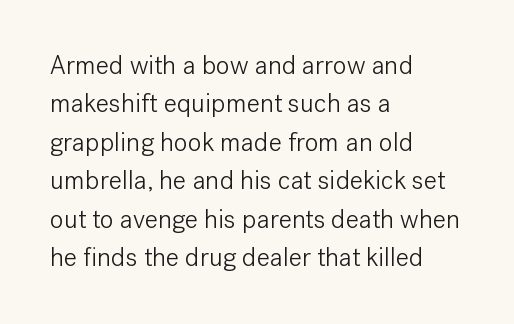
{"italic": "no", "bold": "no", "underline": "no", "align": "left", "line_spacing": "normal", "line_spacing_ratio": 1.48, "letter_spacing": "normal", "letter_spacing_em": 0.0, "glyph_px": 26}
